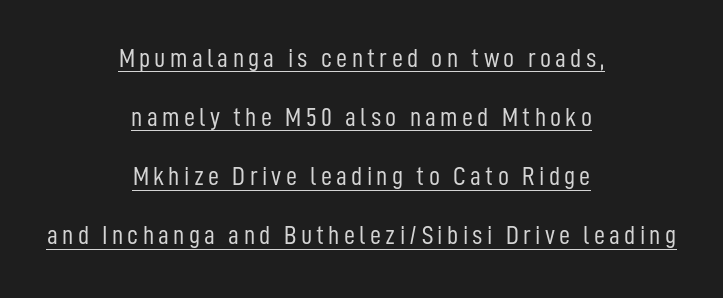
The image shows 27 px text type, upright; set centered, loose line spacing (2.19x), underlined.
